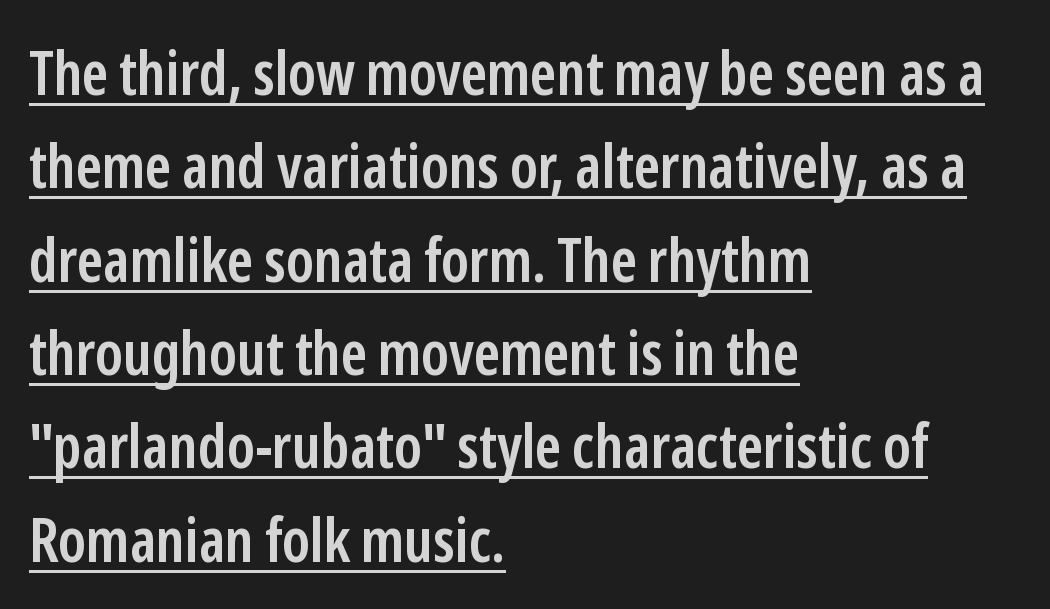
This is sans-serif lettering, the kind often seen on screens and signage. Vertical strokes here are truly vertical. Notice the strokes are somewhat thickened but not fully heavy: this is a semibold. Vertical spacing — default. How are the letters spaced? Ordinarily, with no added tracking.
